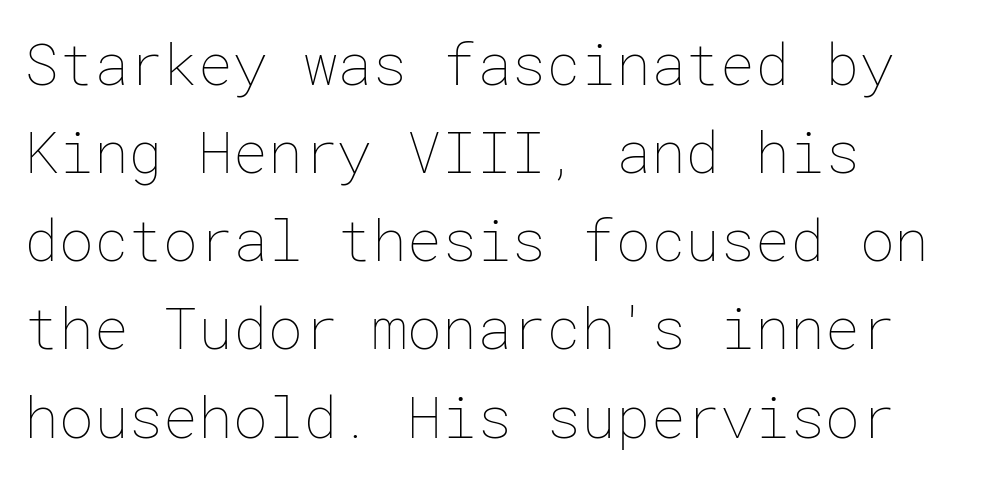
The image shows 58 px thin type, upright; set left-aligned, normal line spacing (1.52x), normal letter spacing, not underlined; low stroke contrast and a medium x-height.
